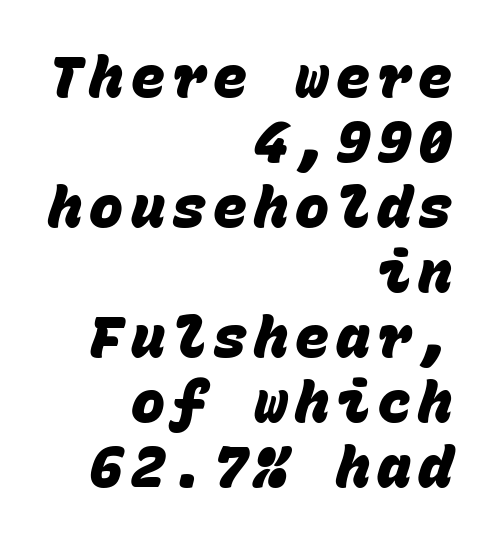
The image shows 57 px heavy sans-serif type, monospaced; set right-aligned, tight line spacing (1.14x), not underlined; low stroke contrast and a large x-height.
